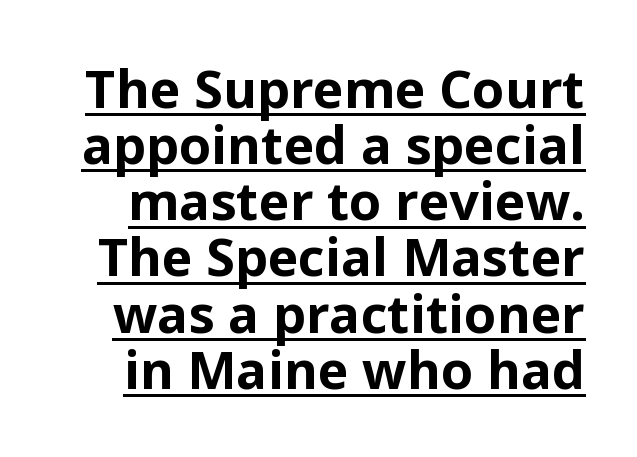
{"serif": "no", "italic": "no", "bold": "yes", "weight": "bold", "width": "normal", "stroke_contrast": "low", "x_height": "medium", "monospaced": "no", "underline": "yes", "line_spacing": "tight", "line_spacing_ratio": 1.08, "letter_spacing": "normal", "letter_spacing_em": 0.0, "glyph_px": 52}
